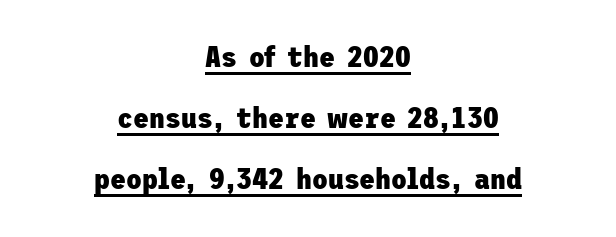
The image shows 29 px heavy sans-serif type, upright; set centered, loose line spacing (2.11x), normal letter spacing, underlined; low stroke contrast and a medium x-height.
